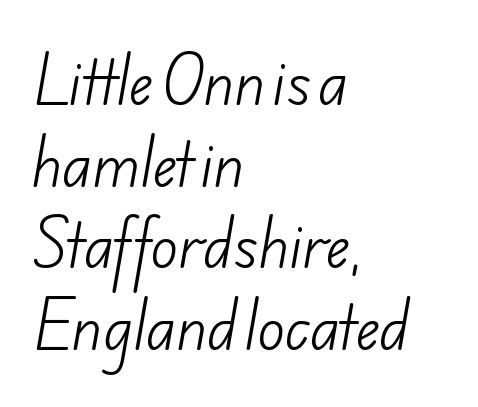
{"serif": "no", "bold": "no", "weight": "light", "width": "normal", "stroke_contrast": "low", "x_height": "small", "monospaced": "no", "underline": "no", "align": "left", "line_spacing": "normal", "line_spacing_ratio": 1.43, "letter_spacing": "normal", "letter_spacing_em": 0.0, "glyph_px": 57}
